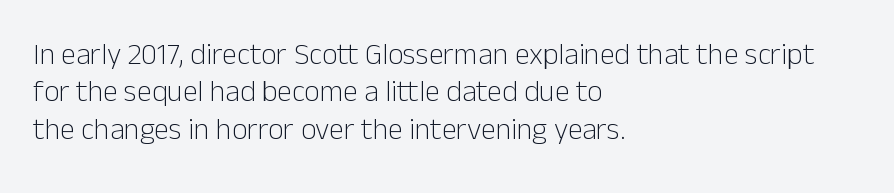
{"serif": "no", "italic": "no", "bold": "no", "weight": "light", "width": "normal", "stroke_contrast": "low", "x_height": "medium", "monospaced": "no", "underline": "no", "align": "left", "line_spacing": "normal", "line_spacing_ratio": 1.25, "letter_spacing": "normal", "letter_spacing_em": 0.0, "glyph_px": 30}
